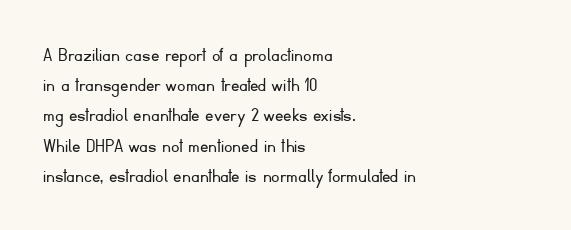
The image shows 21 px text type, upright; set left-aligned, normal line spacing (1.44x), normal letter spacing, not underlined.
